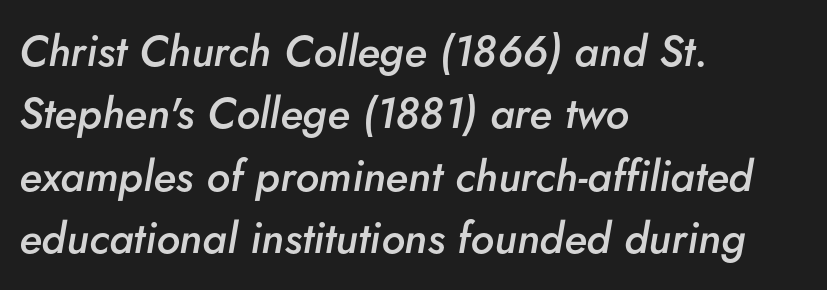
Q: Is the text bold? A: Semi-bold.
Q: Is the text italic (slanted)? A: Yes, it leans right by about 5 degrees.
Q: Is the text underlined? A: No.
Q: How is the paragraph aligned? A: Left-aligned.
Q: Is the spacing between letters normal or unusually wide? A: Normal.
Q: Is the spacing between lines tight, normal or loose? A: Normal.
Q: Width (condensed, normal, or wide)? A: Normal.
Q: Stroke contrast? A: Low.
Q: x-height? A: Small.
Q: Monospaced? A: No.
